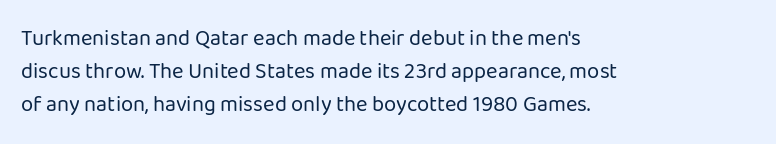
In terms of leading, this rendering sits right in the middle. Quick note: not italic, upright. Stems here are at most as thick as an everyday book face. Letter spacing: default.
